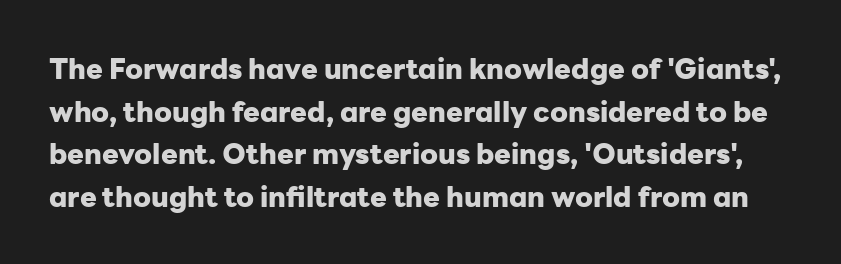
Q: Is the text bold? A: Yes.
Q: Is the text italic (slanted)? A: No, it is upright.
Q: Is the typeface a serif or a sans-serif typeface? A: Sans-serif.
Q: Is the text underlined? A: No.
Q: Is the spacing between letters normal or unusually wide? A: Normal.
Q: Is the spacing between lines tight, normal or loose? A: Normal.
Q: Width (condensed, normal, or wide)? A: Normal.
Q: Stroke contrast? A: Low.
Q: x-height? A: Medium.
Q: Monospaced? A: No.
